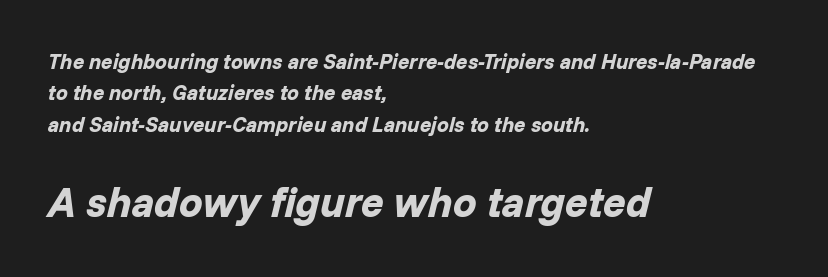
{"italic": "yes", "lean": "right", "slant_degrees": 14, "bold": "yes", "weight": "bold", "width": "normal", "stroke_contrast": "low", "x_height": "medium", "monospaced": "no", "underline": "no", "align": "left", "line_spacing": "normal", "line_spacing_ratio": 1.49, "letter_spacing": "normal", "letter_spacing_em": 0.0, "larger_block": "second", "size_ratio": 2.0, "glyph_px": 42}
